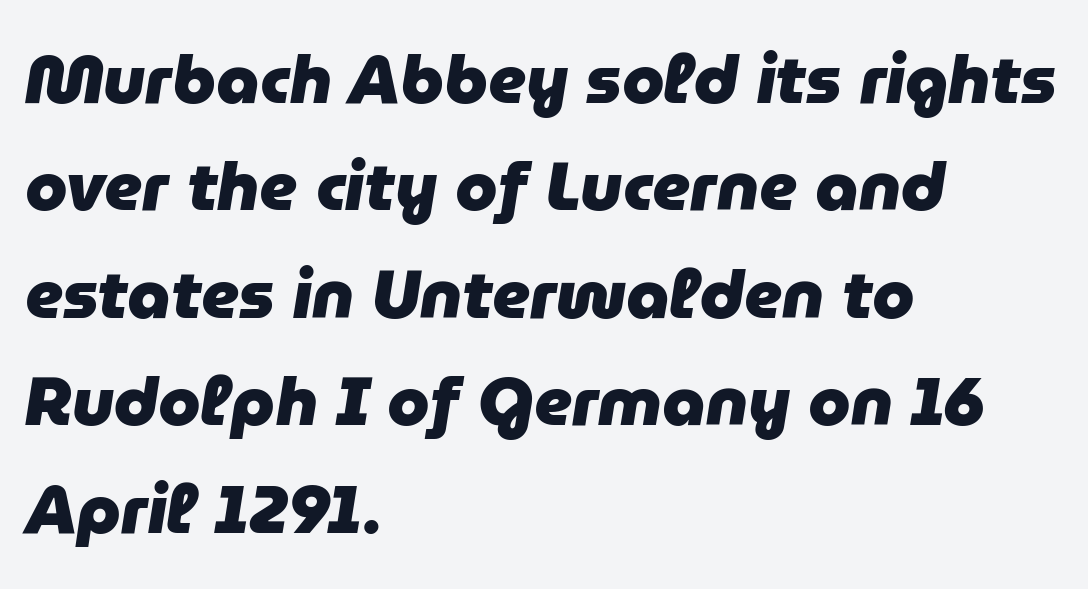
Q: Is the text bold? A: Yes.
Q: Is the text italic (slanted)? A: Yes, it leans right by about 9 degrees.
Q: Is the text underlined? A: No.
Q: How is the paragraph aligned? A: Left-aligned.
Q: Is the spacing between letters normal or unusually wide? A: Normal.
Q: Is the spacing between lines tight, normal or loose? A: Normal.
Q: Width (condensed, normal, or wide)? A: Normal.
Q: Stroke contrast? A: Low.
Q: x-height? A: Medium.
Q: Monospaced? A: No.
